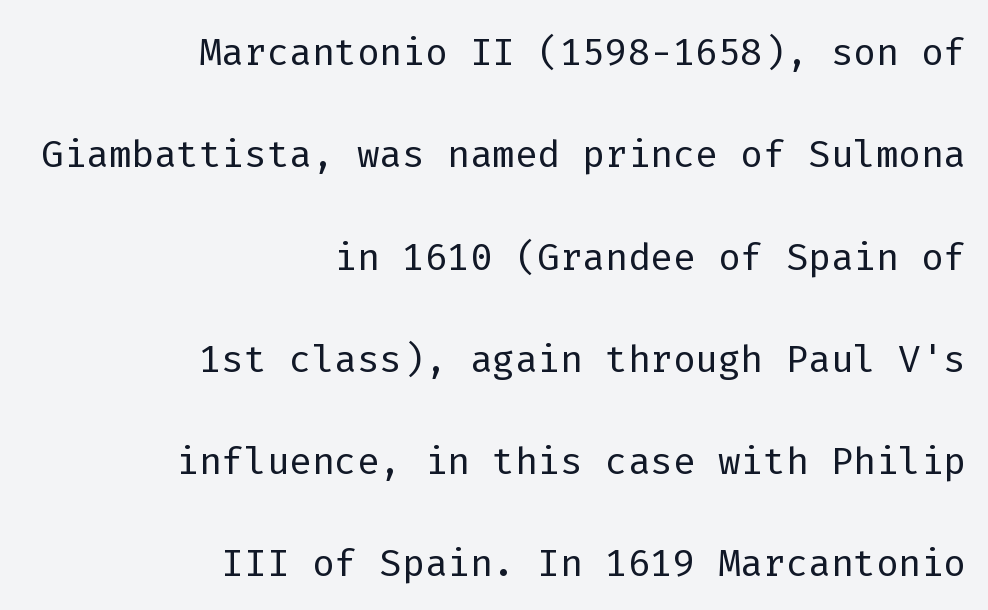
No letter is thick-stroked: the sample isn't bold. Whoever set this chose breathing room over compactness in the vertical rhythm. Alignment: flush right. Regarding serifs, this sample does without them. A typesetter would call this zero additional tracking.
